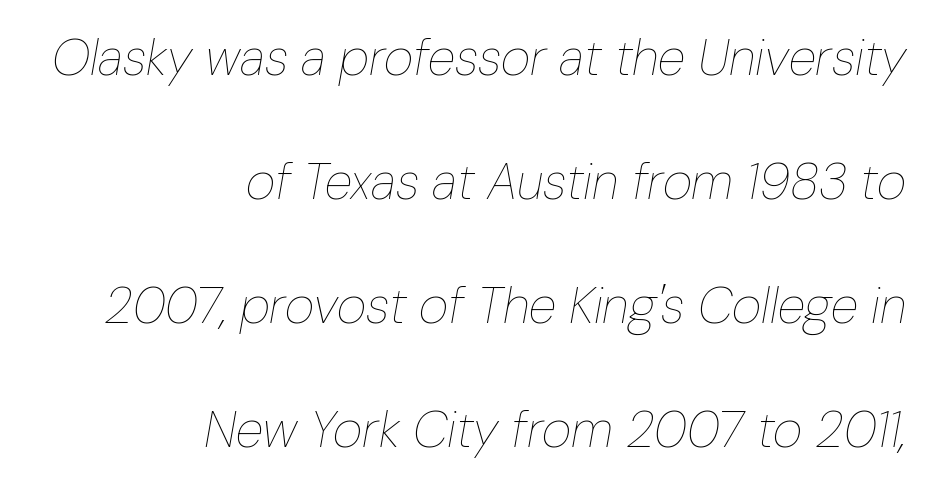
If you drew a ruler down the right edge, every line would touch it. Designer's note — italics engaged. The rendering uses natural spacing where letterforms have individual widths. Reading down the column, the eye jumps a long way to each next line. Descenders hang freely into open space.
